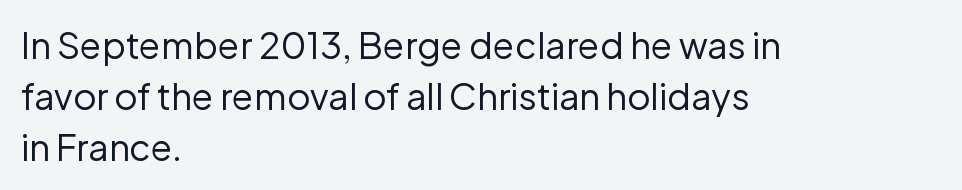
Q: Is the text bold? A: No.
Q: Is the text italic (slanted)? A: No, it is upright.
Q: Is the typeface a serif or a sans-serif typeface? A: Sans-serif.
Q: Is the text underlined? A: No.
Q: How is the paragraph aligned? A: Left-aligned.
Q: Is the spacing between letters normal or unusually wide? A: Normal.
Q: Is the spacing between lines tight, normal or loose? A: Normal.
Q: Width (condensed, normal, or wide)? A: Normal.
Q: Stroke contrast? A: Low.
Q: x-height? A: Medium.
Q: Monospaced? A: No.
